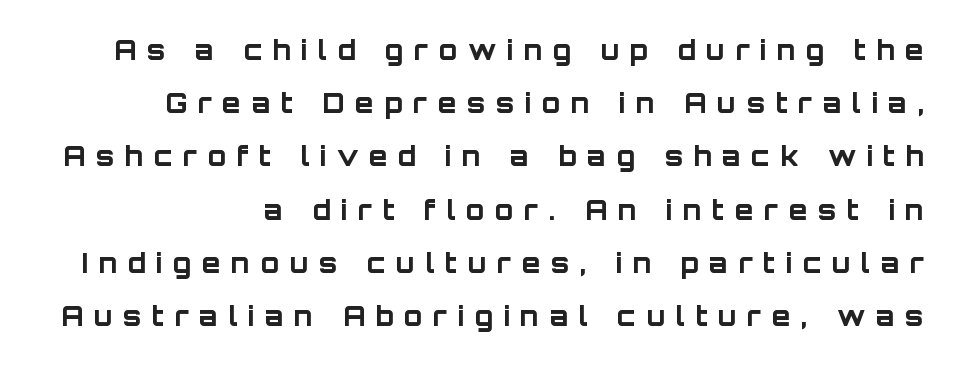
Compared with typical paragraphs, the rows here are farther apart. You can tell it's not italic because the verticals are truly vertical. Caption: bold face, heavy strokes. Descender tails drop into unmarked territory.
